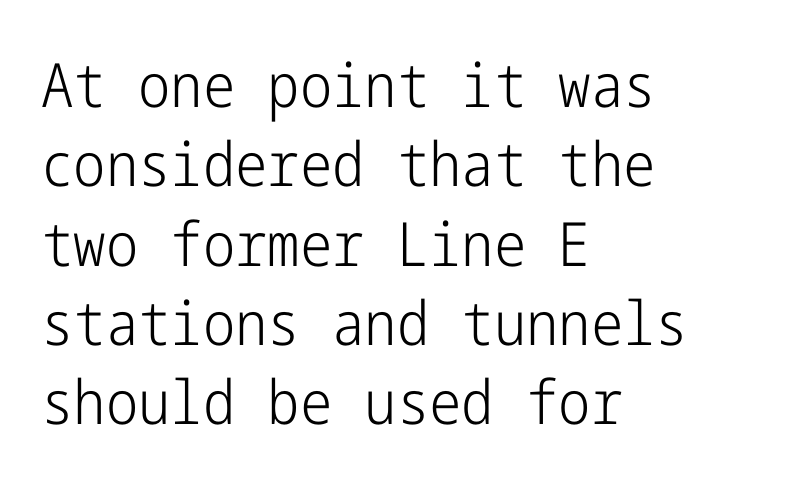
Q: Is the text bold? A: No.
Q: Is the text italic (slanted)? A: No, it is upright.
Q: Is the typeface a serif or a sans-serif typeface? A: Sans-serif.
Q: Is the text underlined? A: No.
Q: How is the paragraph aligned? A: Left-aligned.
Q: Is the spacing between letters normal or unusually wide? A: Normal.
Q: Is the spacing between lines tight, normal or loose? A: Normal.
Q: Width (condensed, normal, or wide)? A: Condensed.
Q: Stroke contrast? A: Low.
Q: x-height? A: Medium.
